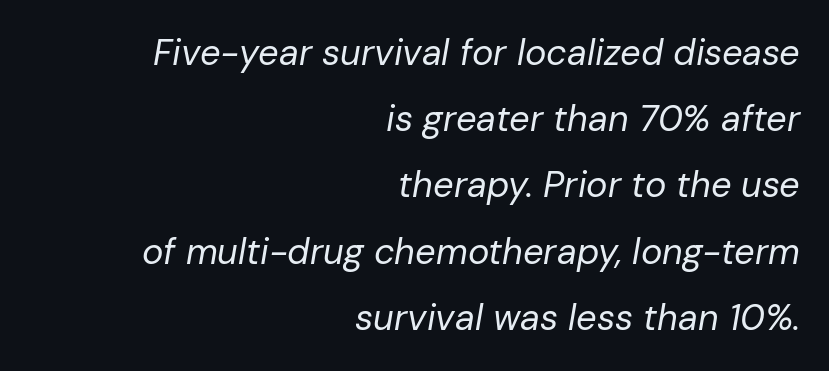
The rendering uses natural spacing where letterforms have individual widths. Does extra space separate the letters? No, they use regular spacing. Ink coverage per letter is moderate at most. It's the slanting kind of type.
